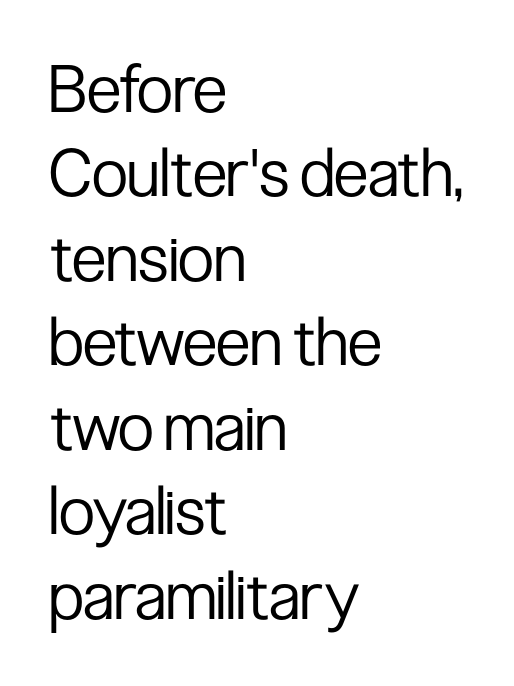
Q: Is the text bold? A: No.
Q: Is the text italic (slanted)? A: No, it is upright.
Q: Is the typeface a serif or a sans-serif typeface? A: Sans-serif.
Q: Is the text underlined? A: No.
Q: How is the paragraph aligned? A: Left-aligned.
Q: Is the spacing between letters normal or unusually wide? A: Normal.
Q: Is the spacing between lines tight, normal or loose? A: Normal.
Q: Width (condensed, normal, or wide)? A: Condensed.
Q: Stroke contrast? A: Low.
Q: x-height? A: Medium.
Q: Monospaced? A: No.
